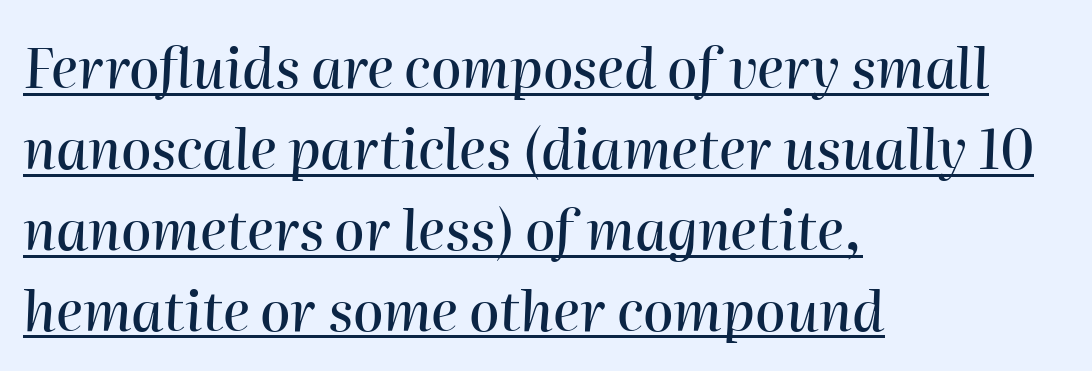
Q: Is the text italic (slanted)? A: Yes, it leans right by about 2 degrees.
Q: Is the text underlined? A: Yes.
Q: How is the paragraph aligned? A: Left-aligned.
Q: Is the spacing between letters normal or unusually wide? A: Normal.
Q: Is the spacing between lines tight, normal or loose? A: Normal.
Q: Width (condensed, normal, or wide)? A: Normal.
Q: Stroke contrast? A: High.
Q: x-height? A: Medium.
Q: Monospaced? A: No.
